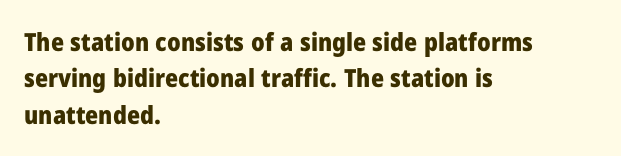
Q: Is the text bold? A: Yes.
Q: Is the text italic (slanted)? A: No, it is upright.
Q: Is the text underlined? A: No.
Q: How is the paragraph aligned? A: Left-aligned.
Q: Is the spacing between letters normal or unusually wide? A: Normal.
Q: Is the spacing between lines tight, normal or loose? A: Normal.
